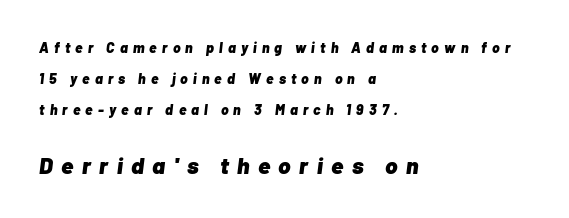
Q: Is the text bold? A: Yes.
Q: Is the text italic (slanted)? A: Yes, it leans right by about 7 degrees.
Q: Is the text underlined? A: No.
Q: How is the paragraph aligned? A: Left-aligned.
Q: Is the spacing between letters normal or unusually wide? A: Unusually wide.
Q: Is the spacing between lines tight, normal or loose? A: Loose.
Q: Which block of text is set in a larger size, the first (top) or the second (bottom)? A: The second (bottom) one.
